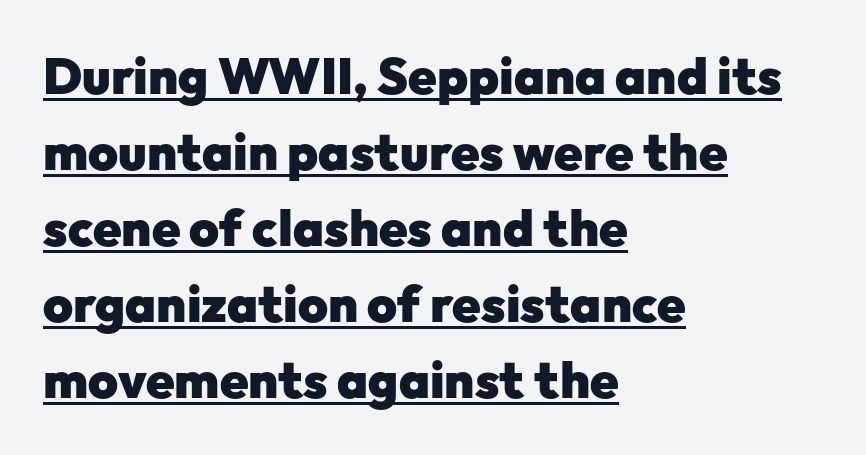
Each new line begins a customary step beneath the previous one. Standard letterfit; no display-style spreading of the glyphs. The passage shown is underscored from start to finish. It's the straight-up-and-down kind of type.
